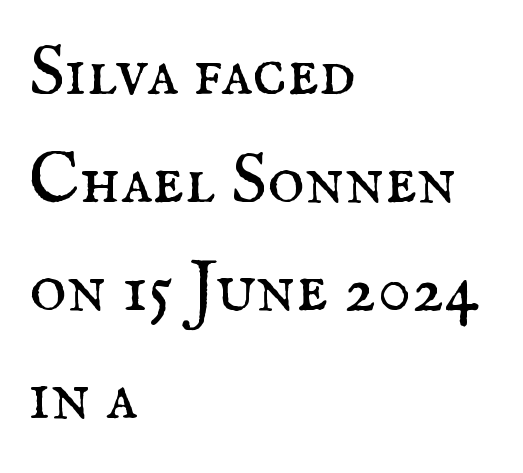
{"serif": "yes", "italic": "no", "bold": "no", "weight": "regular", "width": "normal", "stroke_contrast": "medium", "x_height": "small", "monospaced": "no", "underline": "no", "align": "left", "line_spacing": "normal", "line_spacing_ratio": 1.52, "letter_spacing": "normal", "letter_spacing_em": 0.0, "glyph_px": 71}
